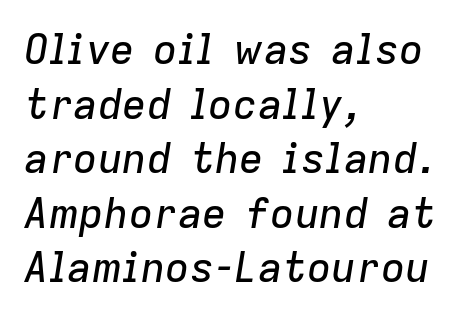
The image shows 41 px text type, italic (leaning right); set left-aligned, normal line spacing (1.33x), normal letter spacing, not underlined; low stroke contrast and a medium x-height.
